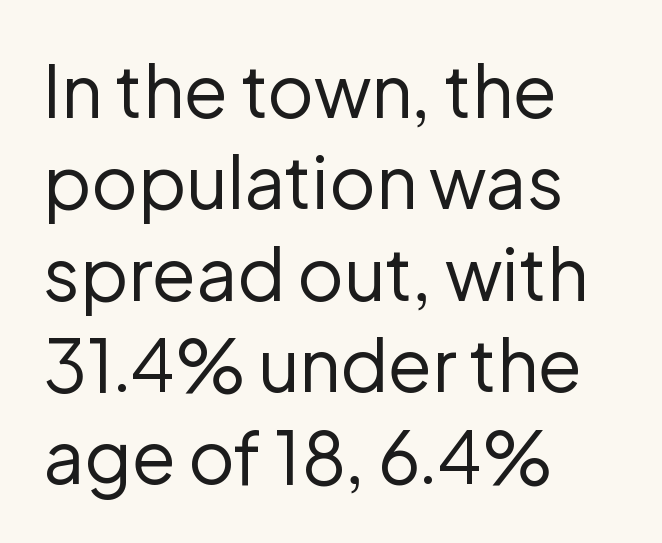
Q: Is the text bold? A: No.
Q: Is the text italic (slanted)? A: No, it is upright.
Q: Is the typeface a serif or a sans-serif typeface? A: Sans-serif.
Q: Is the text underlined? A: No.
Q: How is the paragraph aligned? A: Left-aligned.
Q: Is the spacing between letters normal or unusually wide? A: Normal.
Q: Is the spacing between lines tight, normal or loose? A: Normal.
Q: Width (condensed, normal, or wide)? A: Normal.
Q: Stroke contrast? A: Low.
Q: x-height? A: Medium.
Q: Monospaced? A: No.
